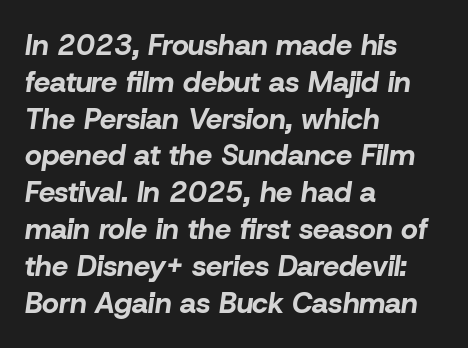
The image shows 29 px bold type, italic (leaning right); set left-aligned, normal line spacing (1.27x), normal letter spacing, not underlined; low stroke contrast and a medium x-height.
